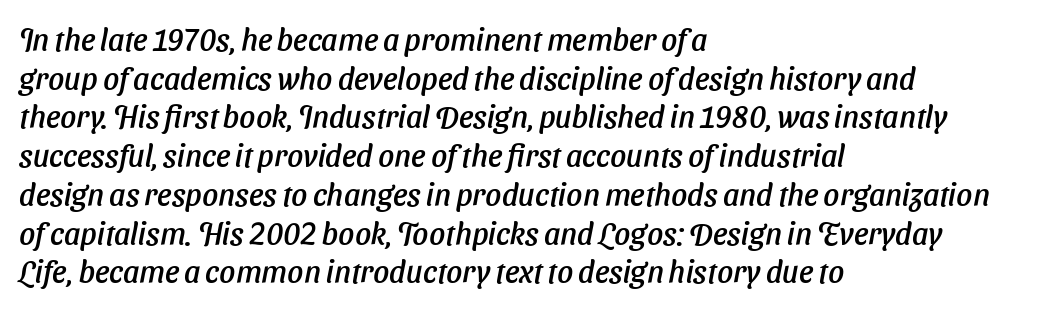
The image shows 31 px text type; set left-aligned, normal line spacing (1.25x), normal letter spacing, not underlined; low stroke contrast and a medium x-height.
